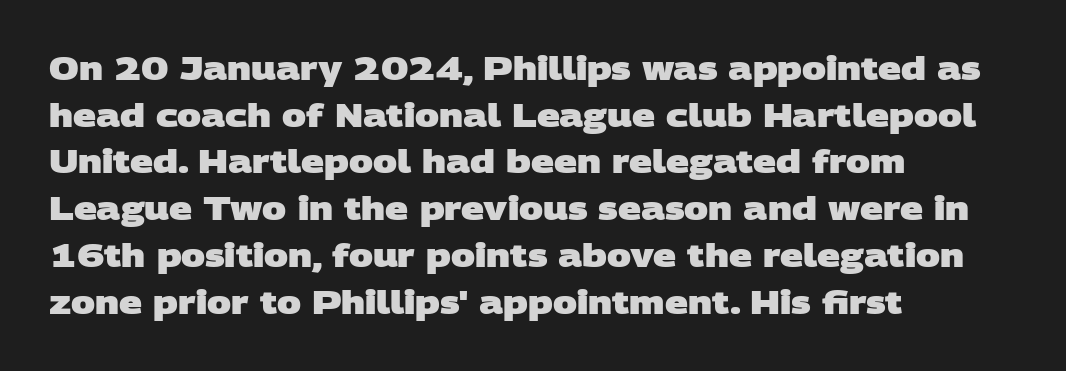
Q: Is the text bold? A: Yes.
Q: Is the typeface a serif or a sans-serif typeface? A: Sans-serif.
Q: Is the text underlined? A: No.
Q: How is the paragraph aligned? A: Left-aligned.
Q: Is the spacing between letters normal or unusually wide? A: Normal.
Q: Is the spacing between lines tight, normal or loose? A: Normal.
Q: Width (condensed, normal, or wide)? A: Wide.
Q: Stroke contrast? A: Low.
Q: x-height? A: Large.
Q: Monospaced? A: No.
